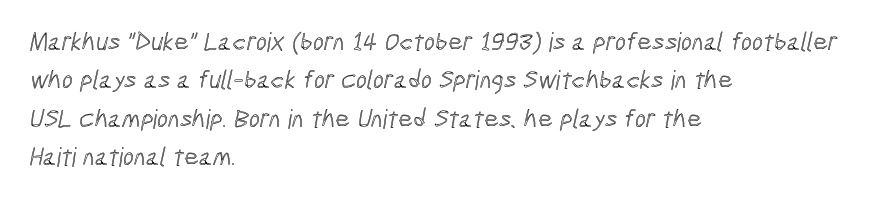
Q: Is the text underlined? A: No.
Q: How is the paragraph aligned? A: Left-aligned.
Q: Is the spacing between letters normal or unusually wide? A: Normal.
Q: Is the spacing between lines tight, normal or loose? A: Normal.
